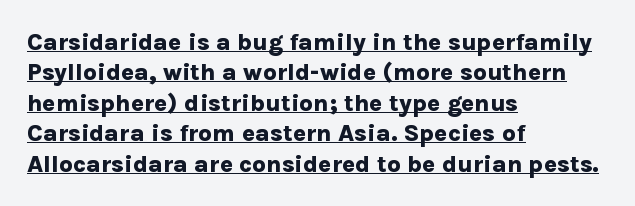
The image shows 24 px bold type, upright; set left-aligned, normal line spacing (1.27x), normal letter spacing, underlined.
